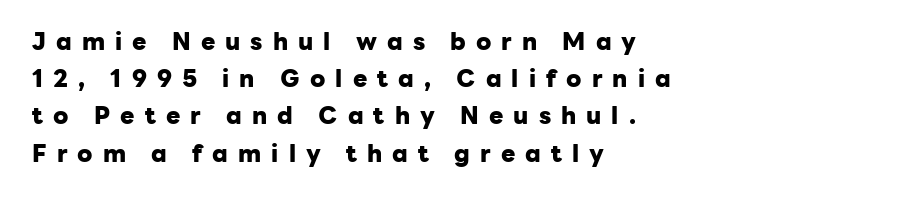
The image shows 24 px bold type, upright; set left-aligned, normal line spacing (1.55x), unusually wide letter spacing (+0.42 em), not underlined.
